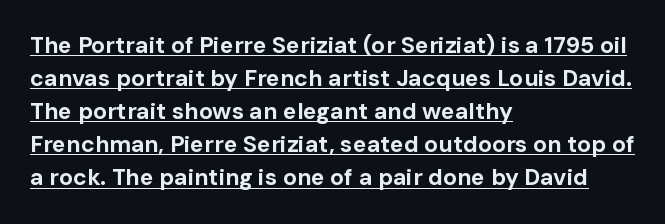
Q: Is the text bold? A: Yes.
Q: Is the text italic (slanted)? A: No, it is upright.
Q: Is the text underlined? A: Yes.
Q: How is the paragraph aligned? A: Left-aligned.
Q: Is the spacing between letters normal or unusually wide? A: Normal.
Q: Is the spacing between lines tight, normal or loose? A: Normal.
